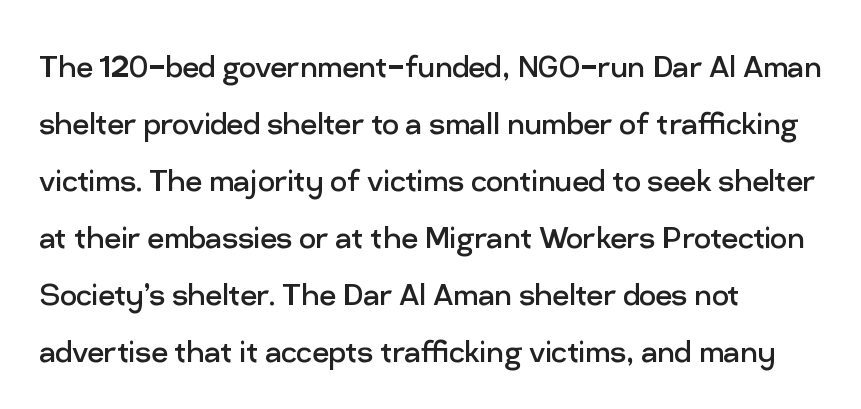
Q: Is the text bold? A: No.
Q: Is the text italic (slanted)? A: No, it is upright.
Q: Is the typeface a serif or a sans-serif typeface? A: Sans-serif.
Q: Is the text underlined? A: No.
Q: How is the paragraph aligned? A: Left-aligned.
Q: Is the spacing between letters normal or unusually wide? A: Normal.
Q: Is the spacing between lines tight, normal or loose? A: Normal.
Q: Width (condensed, normal, or wide)? A: Normal.
Q: Stroke contrast? A: Low.
Q: x-height? A: Medium.
Q: Monospaced? A: No.
